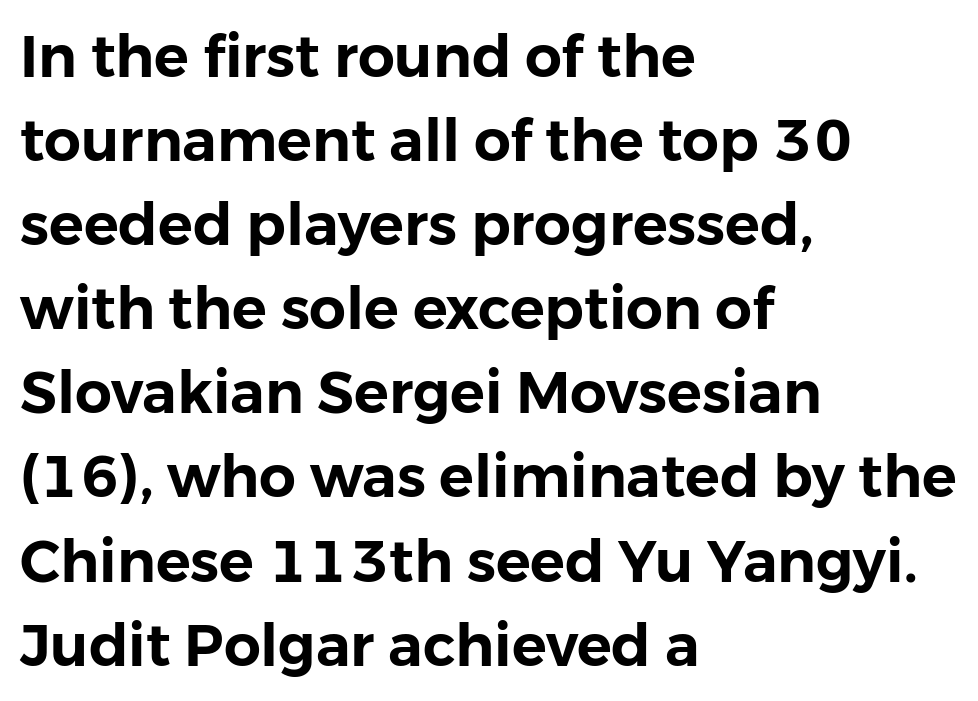
Words float on clear page, feet unadorned. Nothing sits at the stroke ends, so this counts as sans-serif. The letterforms sit shoulder to shoulder at normal distance. Quick note: not italic, upright. Think of a printed novel: that variable character pitch is what you see here. This block has exactly the height ordinary leading produces.
